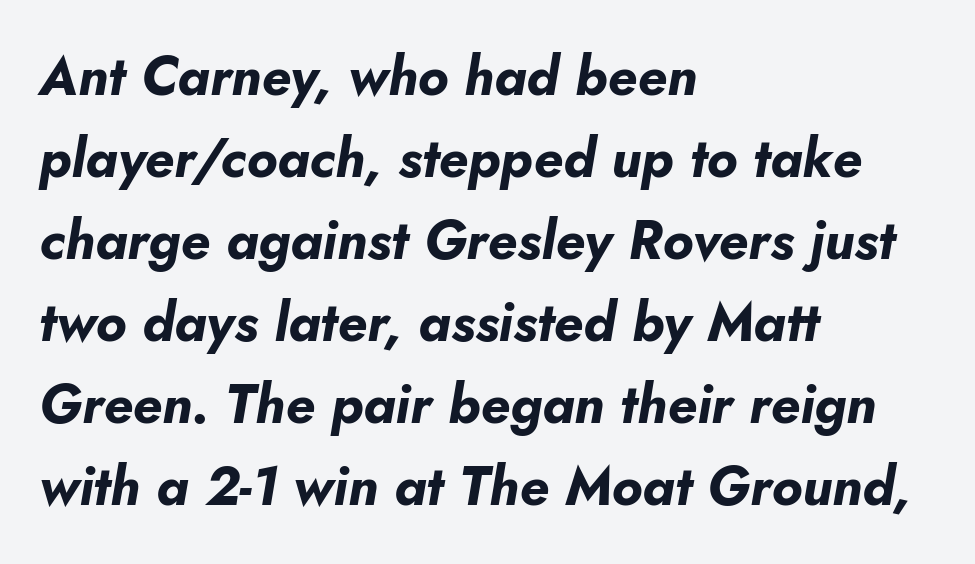
{"italic": "yes", "lean": "right", "slant_degrees": 10, "bold": "yes", "weight": "bold", "width": "normal", "stroke_contrast": "low", "x_height": "small", "monospaced": "no", "underline": "no", "align": "left", "line_spacing": "normal", "line_spacing_ratio": 1.52, "letter_spacing": "normal", "letter_spacing_em": 0.0, "glyph_px": 54}
